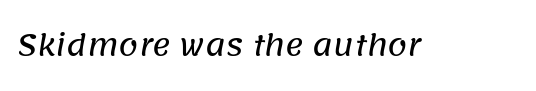
{"serif": "no", "width": "normal", "stroke_contrast": "low", "x_height": "large", "monospaced": "no", "underline": "no", "letter_spacing": "normal", "letter_spacing_em": 0.0, "glyph_px": 28}
